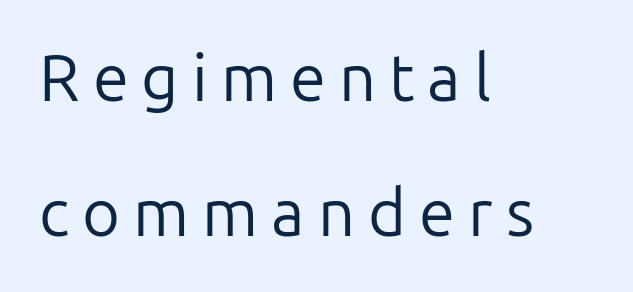
Does the type have serifs? No, each stem ends abruptly. Character widths vary here, with narrow letters taking less room than wide ones. The passage is arranged the way most books set body copy — flush left. Is there any slant? The stems are plumb. Rule under the text: the space is simply empty. This rendering widens character spacing well past its baseline value.
